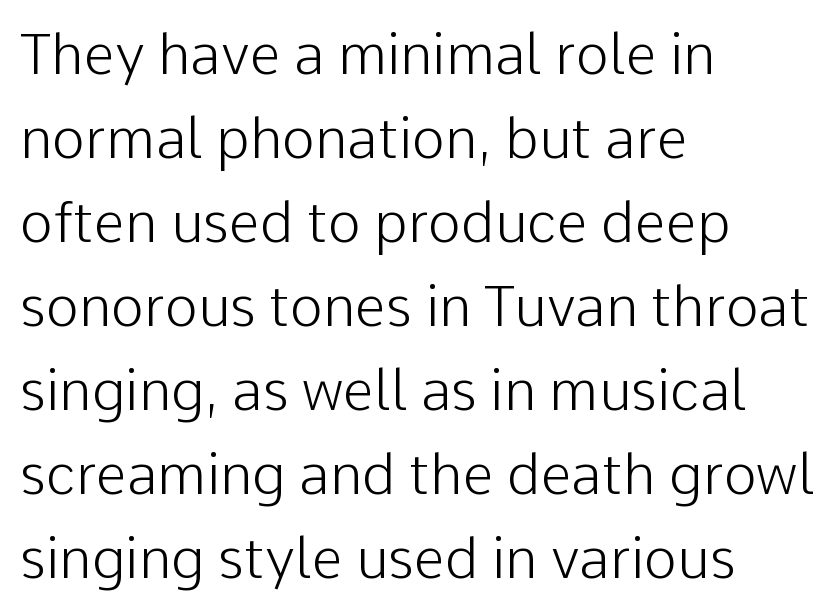
The rendering uses natural spacing where letterforms have individual widths. The foot of each line stays bare and open. The block of text has a typical density, with ordinary space between rows. Inter-character spacing is left at the font's built-in metrics. Typographically, this falls in the sans-serif category. No chunkiness to these letters — they're not bold.
